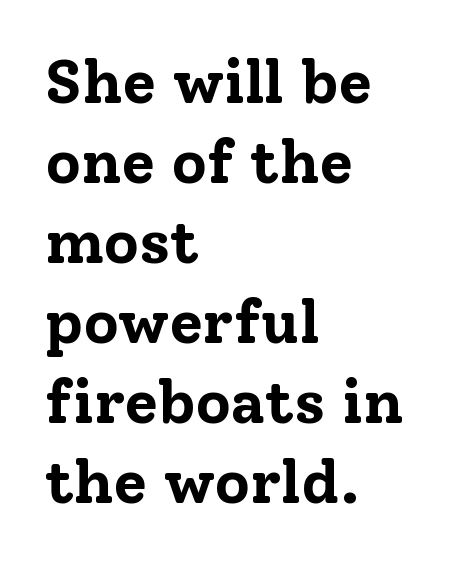
The image shows 61 px bold serif type, upright; set left-aligned, normal line spacing (1.31x), normal letter spacing, not underlined; low stroke contrast and a medium x-height.
